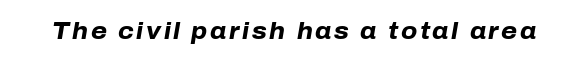
{"italic": "yes", "lean": "right", "slant_degrees": 10, "bold": "yes", "underline": "no", "glyph_px": 23}
